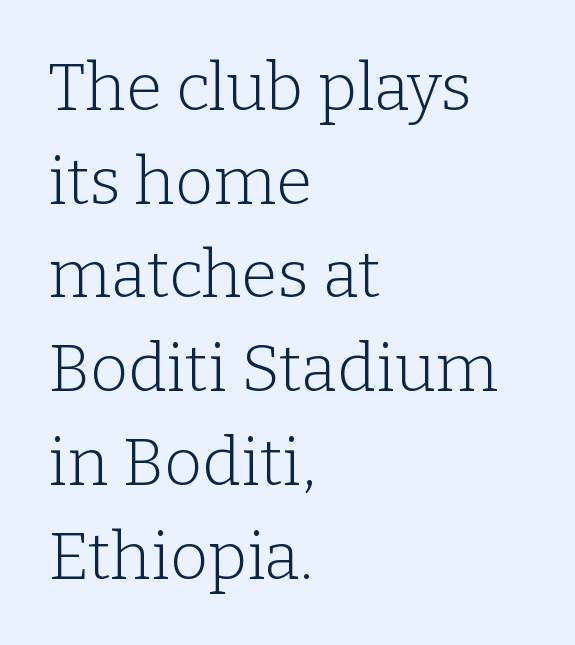
These lines are rendered in a variable-pitch font. The rag falls on the right side of this text block. The strokes are not fattened; the text isn't bold. The leading is moderate, giving the passage an even texture.
